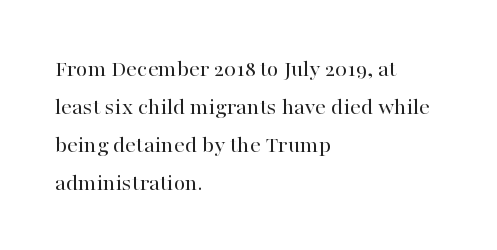
Q: Is the text bold? A: No.
Q: Is the text italic (slanted)? A: No, it is upright.
Q: Is the text underlined? A: No.
Q: How is the paragraph aligned? A: Left-aligned.
Q: Is the spacing between letters normal or unusually wide? A: Normal.
Q: Is the spacing between lines tight, normal or loose? A: Normal.
